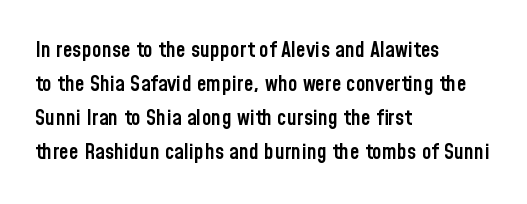
Q: Is the text bold? A: Semi-bold.
Q: Is the text italic (slanted)? A: No, it is upright.
Q: Is the text underlined? A: No.
Q: How is the paragraph aligned? A: Left-aligned.
Q: Is the spacing between letters normal or unusually wide? A: Normal.
Q: Is the spacing between lines tight, normal or loose? A: Normal.
